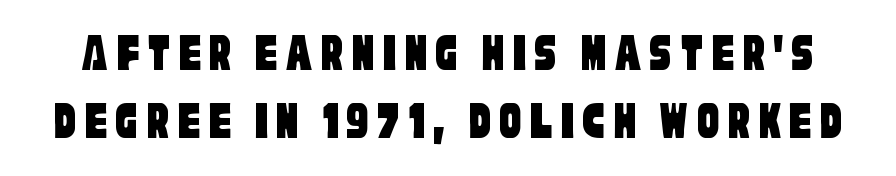
Q: Is the typeface a serif or a sans-serif typeface? A: Sans-serif.
Q: Is the text underlined? A: No.
Q: Width (condensed, normal, or wide)? A: Condensed.
Q: Stroke contrast? A: Low.
Q: x-height? A: Large.
Q: Monospaced? A: No.
